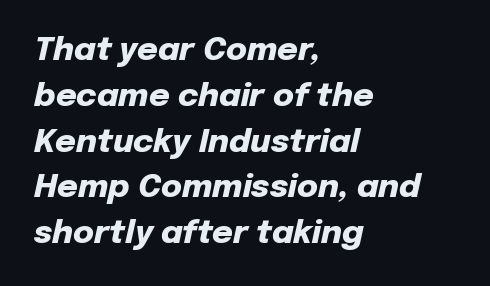
Q: Is the text bold? A: Yes.
Q: Is the text italic (slanted)? A: Yes, it leans right by about 12 degrees.
Q: Is the text underlined? A: No.
Q: How is the paragraph aligned? A: Left-aligned.
Q: Is the spacing between letters normal or unusually wide? A: Normal.
Q: Is the spacing between lines tight, normal or loose? A: Normal.
Q: Width (condensed, normal, or wide)? A: Normal.
Q: Stroke contrast? A: Low.
Q: x-height? A: Medium.
Q: Monospaced? A: No.
